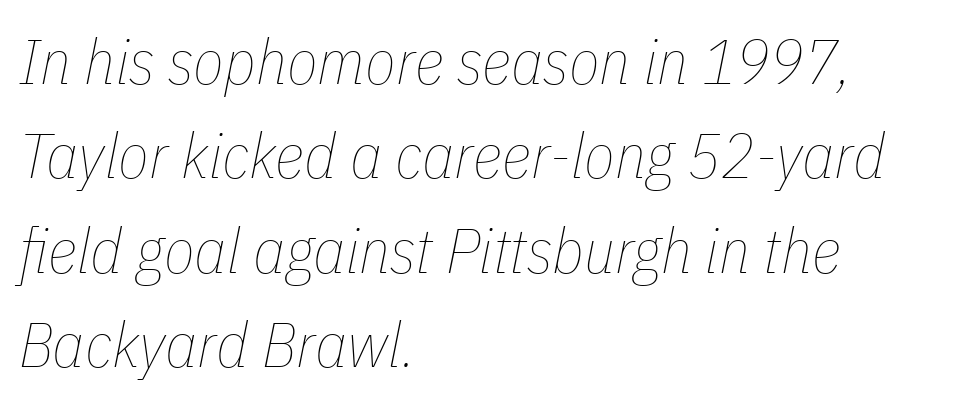
{"italic": "yes", "lean": "right", "slant_degrees": 11, "bold": "no", "weight": "thin", "width": "condensed", "stroke_contrast": "low", "x_height": "medium", "monospaced": "no", "underline": "no", "align": "left", "line_spacing": "normal", "line_spacing_ratio": 1.5, "letter_spacing": "normal", "letter_spacing_em": 0.0, "glyph_px": 63}
